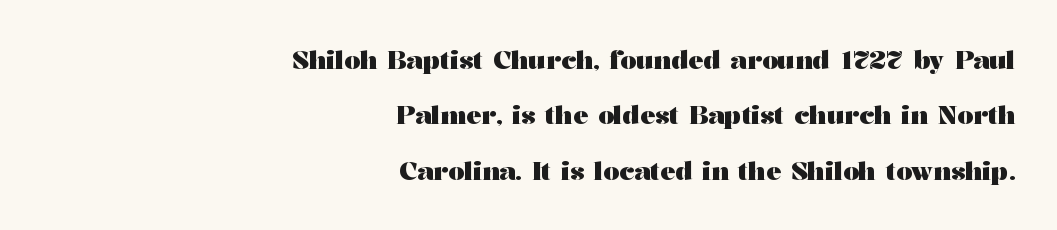
The image shows 25 px bold type, upright; set right-aligned, loose line spacing (2.22x), normal letter spacing, not underlined.
